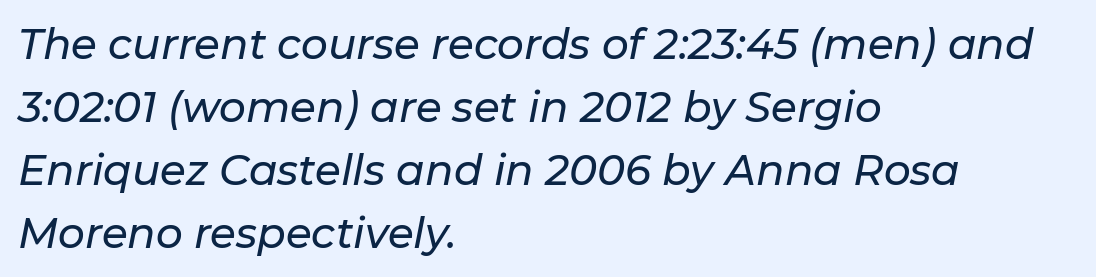
Teacher's note: observe the even left margin — that is flush-left alignment. If you drew a line through each stem, it would be angled. Leading: standard. The gaps between neighbouring characters are ordinary and unremarkable.
